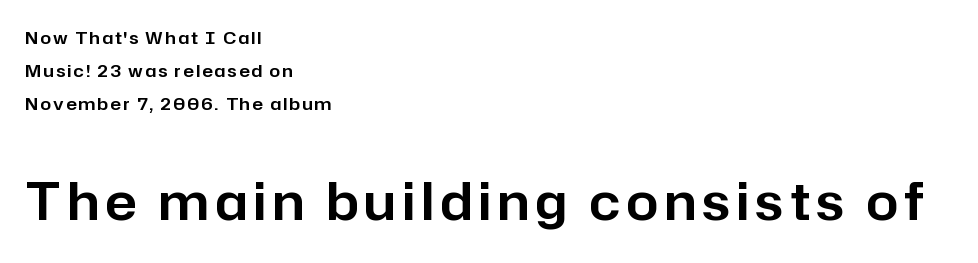
Q: Is the text italic (slanted)? A: No, it is upright.
Q: Is the typeface a serif or a sans-serif typeface? A: Sans-serif.
Q: Is the text underlined? A: No.
Q: How is the paragraph aligned? A: Left-aligned.
Q: Is the spacing between lines tight, normal or loose? A: Loose.
Q: Which block of text is set in a larger size, the first (top) or the second (bottom)? A: The second (bottom) one.
Q: Width (condensed, normal, or wide)? A: Normal.
Q: Stroke contrast? A: Low.
Q: x-height? A: Medium.
Q: Monospaced? A: No.
